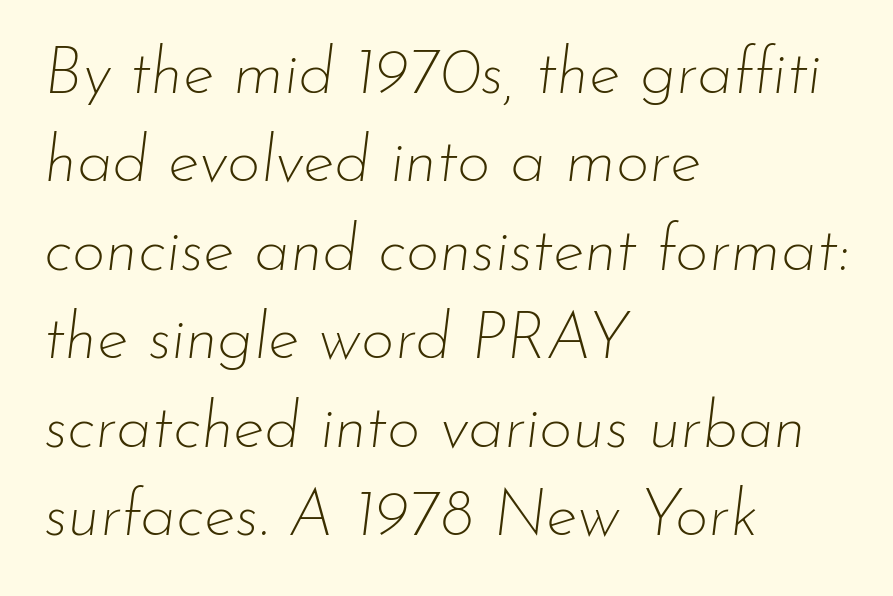
{"italic": "yes", "lean": "right", "slant_degrees": 7, "bold": "no", "weight": "thin", "width": "normal", "stroke_contrast": "low", "x_height": "small", "monospaced": "no", "underline": "no", "align": "left", "line_spacing": "normal", "line_spacing_ratio": 1.36, "letter_spacing": "normal", "letter_spacing_em": 0.0, "glyph_px": 65}
